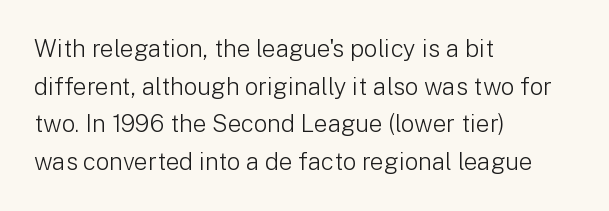
The setting favours the left margin, as ordinary paragraphs usually do. The face looks like a standard text weight, possibly lighter. Each row of text sits above clean, open space. Posture: straight, roman, zero tilt.
